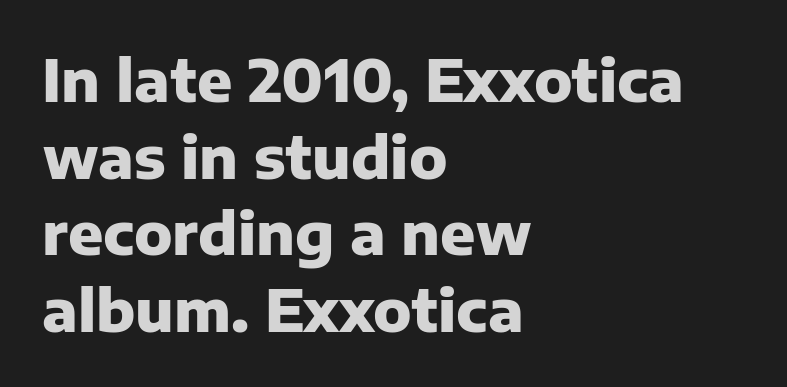
Emphasis by weight is at full strength: bold. Does the type have serifs? No, each stem ends abruptly. Observe the ordinary spacing: letters are neighbours, not strangers. The face used here is proportionally spaced, like ordinary book or web type. Nobody drew a line under any word here. The typography opts for an upright posture over an oblique one.
